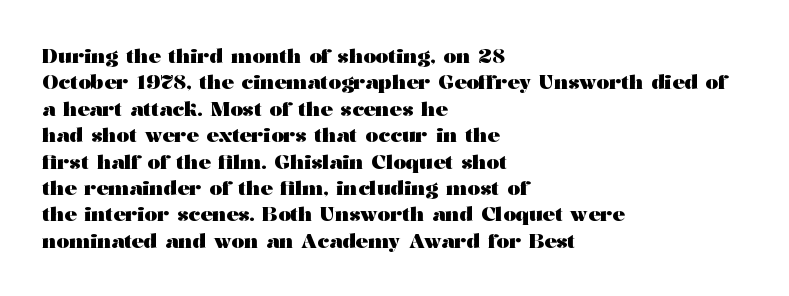
Q: Is the text bold? A: Yes.
Q: Is the text italic (slanted)? A: No, it is upright.
Q: Is the text underlined? A: No.
Q: How is the paragraph aligned? A: Left-aligned.
Q: Is the spacing between letters normal or unusually wide? A: Normal.
Q: Is the spacing between lines tight, normal or loose? A: Normal.
